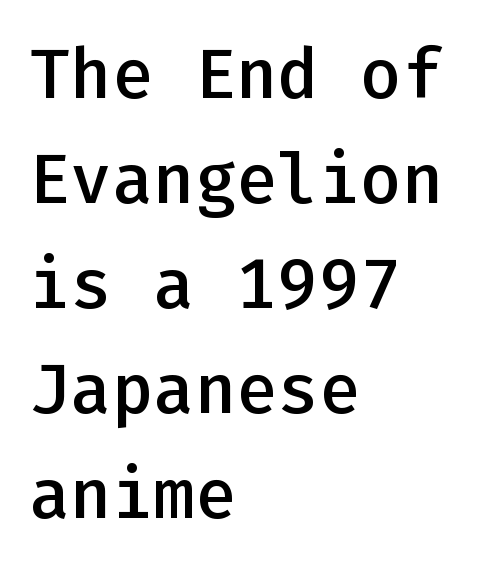
{"serif": "no", "italic": "no", "bold": "semi", "weight": "semibold", "width": "normal", "stroke_contrast": "low", "x_height": "medium", "monospaced": "yes", "underline": "no", "align": "left", "line_spacing": "normal", "line_spacing_ratio": 1.52, "letter_spacing": "normal", "letter_spacing_em": 0.0, "glyph_px": 69}
